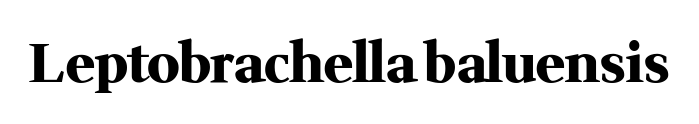
{"serif": "yes", "italic": "no", "bold": "yes", "weight": "heavy", "width": "normal", "stroke_contrast": "medium", "x_height": "medium", "monospaced": "no", "underline": "no", "letter_spacing": "normal", "letter_spacing_em": 0.0, "glyph_px": 54}
